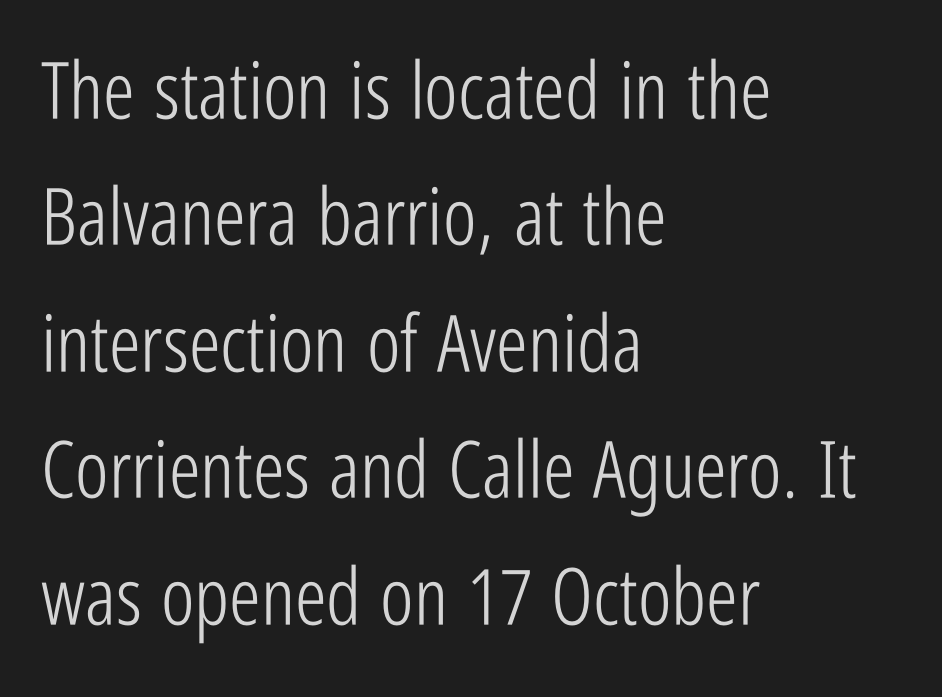
Q: Is the text bold? A: No.
Q: Is the text italic (slanted)? A: No, it is upright.
Q: Is the typeface a serif or a sans-serif typeface? A: Sans-serif.
Q: Is the text underlined? A: No.
Q: How is the paragraph aligned? A: Left-aligned.
Q: Is the spacing between letters normal or unusually wide? A: Normal.
Q: Is the spacing between lines tight, normal or loose? A: Normal.
Q: Width (condensed, normal, or wide)? A: Condensed.
Q: Stroke contrast? A: Low.
Q: x-height? A: Medium.
Q: Monospaced? A: No.
